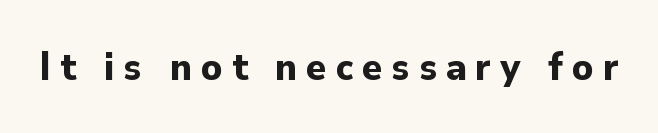
Rendered with straight, roman letterforms. Descenders are the only things crossing below the line. Do the characters align in a grid? No, the font is proportional. Font category for this specimen: sans-serif.
